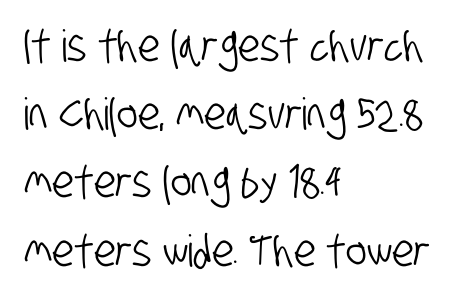
{"serif": "no", "width": "condensed", "stroke_contrast": "low", "x_height": "large", "monospaced": "no", "underline": "no", "align": "left", "line_spacing": "normal", "line_spacing_ratio": 1.55, "letter_spacing": "normal", "letter_spacing_em": 0.0, "glyph_px": 44}
